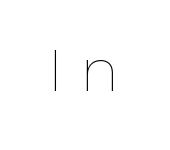
Heaviness? Minimal to ordinary, like unemphasized prose. Ascenders rise straight up at ninety degrees. The tracking reads as deliberately expanded to a designer's eye. The glyphs are unaccompanied by any horizontal stroke below them.
